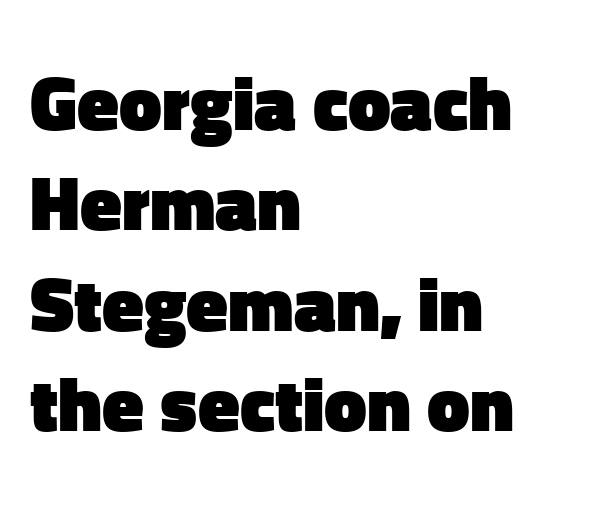
{"serif": "no", "italic": "no", "bold": "yes", "weight": "heavy", "width": "normal", "stroke_contrast": "low", "x_height": "medium", "monospaced": "no", "underline": "no", "align": "left", "line_spacing": "normal", "line_spacing_ratio": 1.32, "letter_spacing": "normal", "letter_spacing_em": 0.0, "glyph_px": 76}
